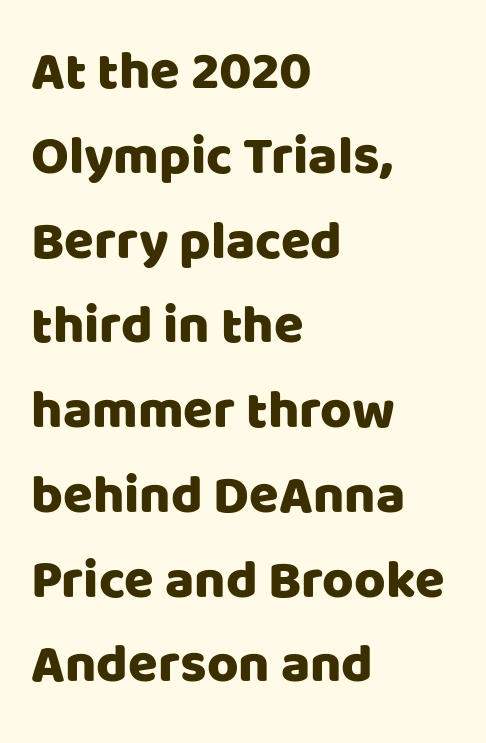
The image shows 54 px sans-serif type, upright; set left-aligned, normal line spacing (1.57x), normal letter spacing, not underlined; low stroke contrast and a large x-height.
